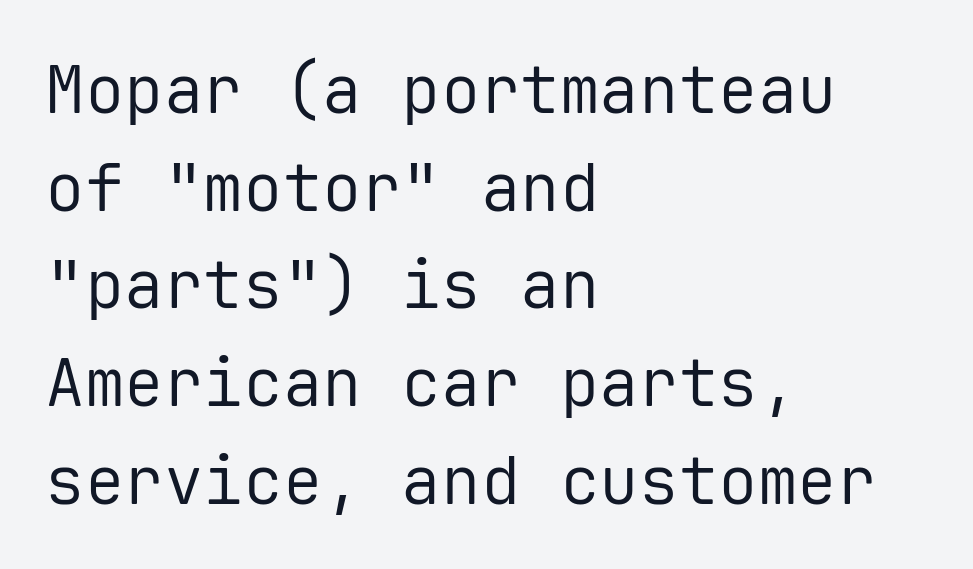
Observe the ordinary spacing: letters are neighbours, not strangers. Here the designer chose a console-style face with uniform glyph widths. A classic flush-left, rag-right setting is used for this passage. These lines are composed in type without serifs. Quick note: underline off.
